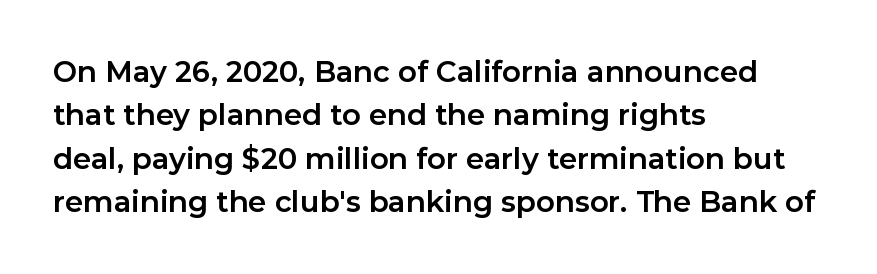
The image shows 29 px bold sans-serif type, upright; set left-aligned, normal line spacing (1.5x), normal letter spacing, not underlined; low stroke contrast and a medium x-height.
